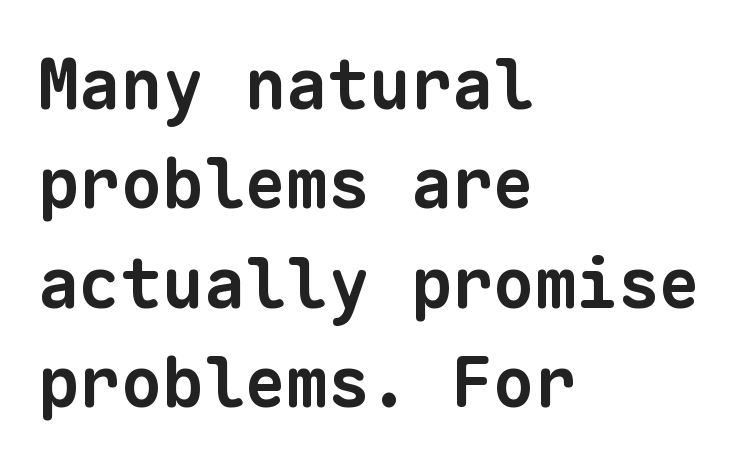
The face used here has the dense, thick strokes of a bold. The passage shown is typeset with a sans-serif family. Plain, unruled lines of type. If you drew a ruler down the left edge, every line would touch it.
